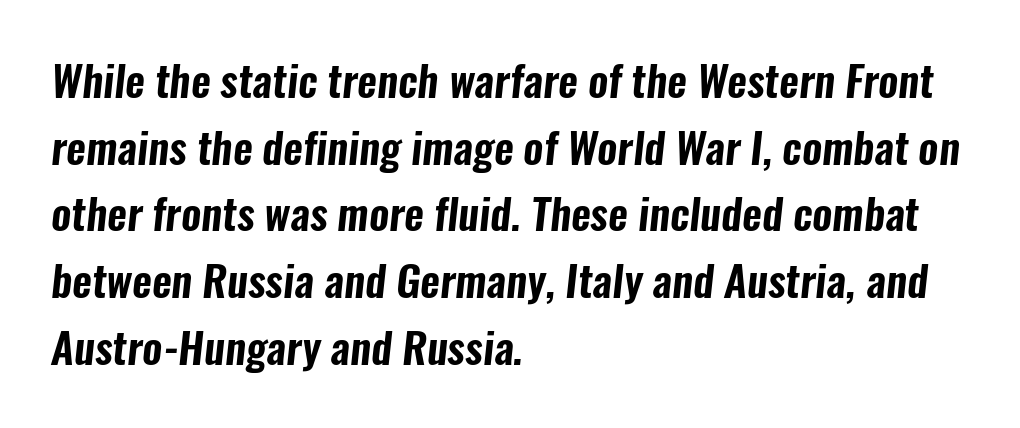
Underline: absent. Leftover space on each line is placed entirely after the last word. Look at the bottom of the vertical strokes: they stop flat, with no serifs. These lines are rendered in a variable-pitch font.
